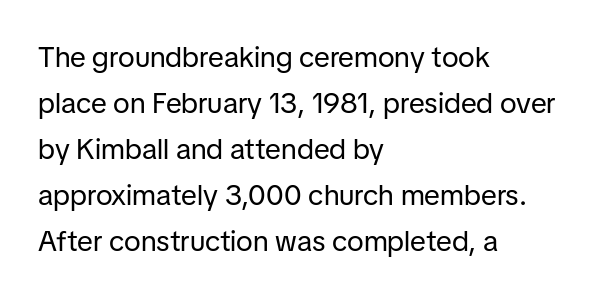
Q: Is the text bold? A: No.
Q: Is the text italic (slanted)? A: No, it is upright.
Q: Is the typeface a serif or a sans-serif typeface? A: Sans-serif.
Q: Is the text underlined? A: No.
Q: How is the paragraph aligned? A: Left-aligned.
Q: Is the spacing between letters normal or unusually wide? A: Normal.
Q: Is the spacing between lines tight, normal or loose? A: Normal.
Q: Width (condensed, normal, or wide)? A: Normal.
Q: Stroke contrast? A: Low.
Q: x-height? A: Medium.
Q: Monospaced? A: No.
